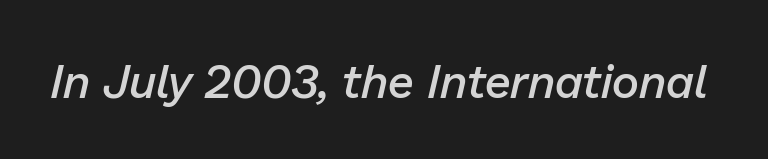
Q: Is the text bold? A: Semi-bold.
Q: Is the text italic (slanted)? A: Yes, it leans right by about 13 degrees.
Q: Is the text underlined? A: No.
Q: Is the spacing between letters normal or unusually wide? A: Normal.
Q: Width (condensed, normal, or wide)? A: Normal.
Q: Stroke contrast? A: Low.
Q: x-height? A: Medium.
Q: Monospaced? A: No.
